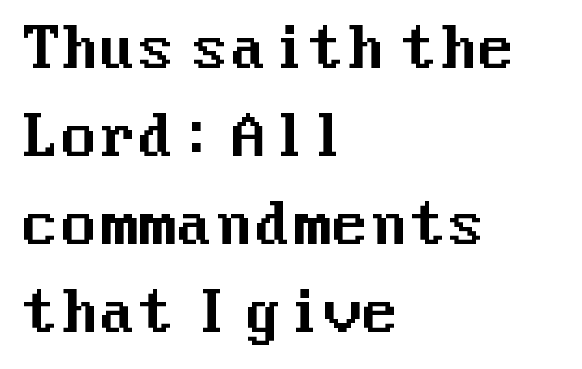
The image shows 56 px sans-serif type, upright; set left-aligned, normal line spacing (1.57x), normal letter spacing, not underlined; medium stroke contrast and a medium x-height.
